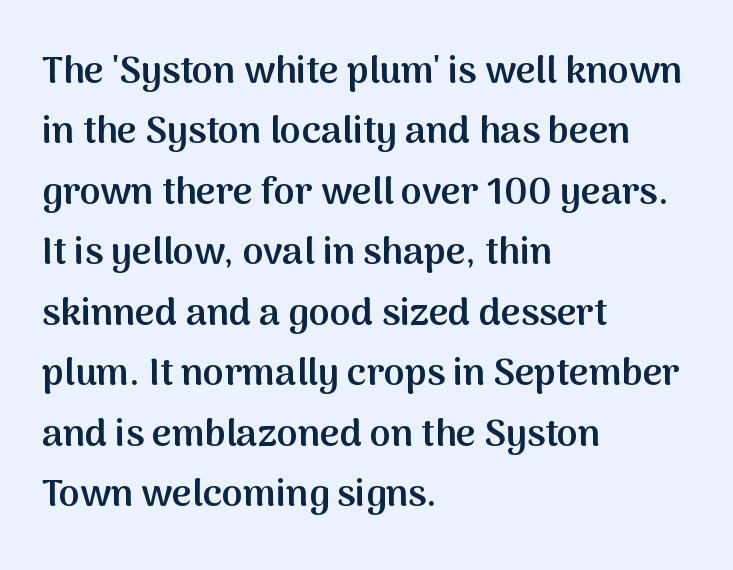
Q: Is the text bold? A: Semi-bold.
Q: Is the text italic (slanted)? A: No, it is upright.
Q: Is the typeface a serif or a sans-serif typeface? A: Sans-serif.
Q: Is the text underlined? A: No.
Q: How is the paragraph aligned? A: Left-aligned.
Q: Is the spacing between letters normal or unusually wide? A: Normal.
Q: Is the spacing between lines tight, normal or loose? A: Normal.
Q: Width (condensed, normal, or wide)? A: Normal.
Q: Stroke contrast? A: Medium.
Q: x-height? A: Medium.
Q: Monospaced? A: No.
